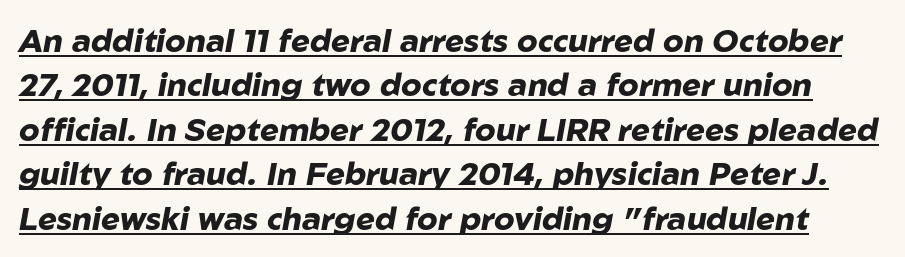
Note the varied advance widths — an 'i' is clearly narrower than an 'm'. Honestly, the row spacing looks completely unremarkable. Look at the stroke-to-counter ratio: heavy, a bold. Is the type slanted? Yes — the strokes lean at a clear angle.
